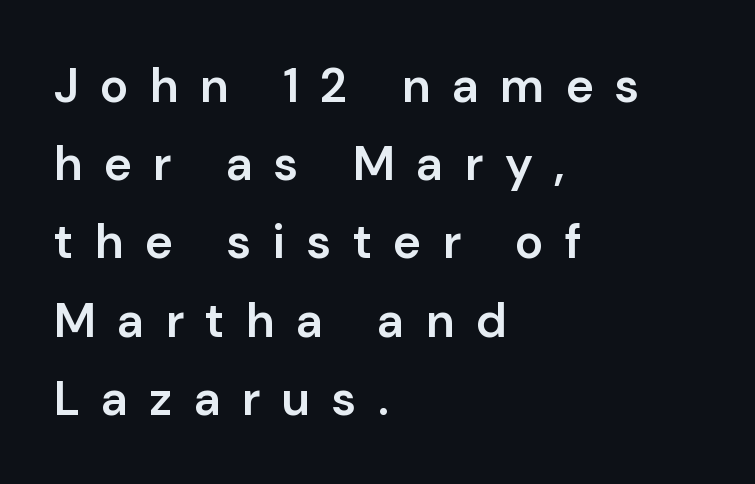
{"serif": "no", "italic": "no", "bold": "semi", "weight": "semibold", "width": "normal", "stroke_contrast": "low", "x_height": "medium", "monospaced": "no", "underline": "no", "align": "left", "line_spacing": "normal", "line_spacing_ratio": 1.63, "letter_spacing": "wide", "letter_spacing_em": 0.45, "glyph_px": 48}
